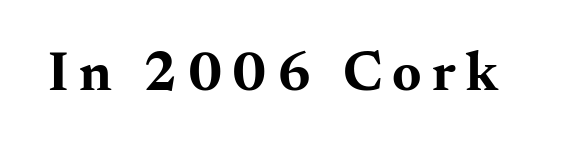
{"serif": "yes", "italic": "no", "bold": "yes", "weight": "bold", "width": "wide", "stroke_contrast": "medium", "x_height": "small", "monospaced": "no", "underline": "no", "glyph_px": 56}
